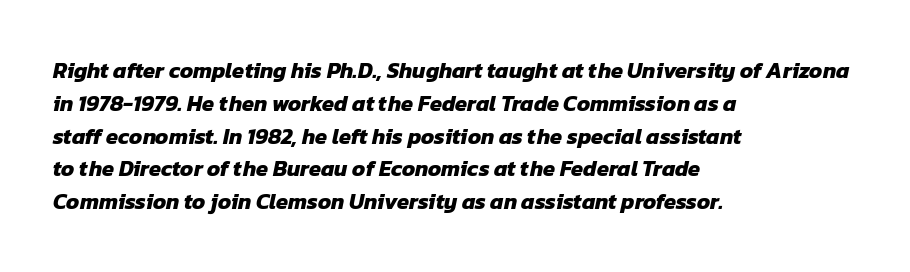
The horizontal fit of the characters is conventional and even. Every row of glyphs begins at an identical x-position on the left. Descenders are the only things crossing below the line. The leading is moderate, giving the passage an even texture. Heavy-handed strokes throughout: this text is bold.
